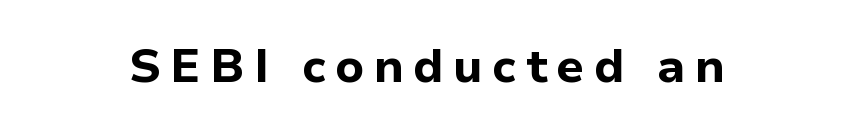
The image shows 47 px bold sans-serif type, upright; set unusually wide letter spacing (+0.2 em), not underlined; low stroke contrast and a medium x-height.
